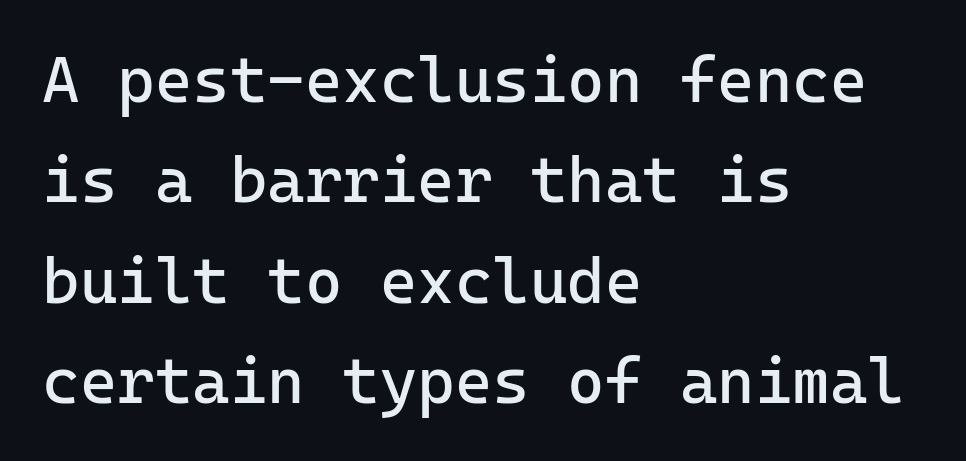
Q: Is the text bold? A: No.
Q: Is the text italic (slanted)? A: No, it is upright.
Q: Is the typeface a serif or a sans-serif typeface? A: Sans-serif.
Q: Is the text underlined? A: No.
Q: How is the paragraph aligned? A: Left-aligned.
Q: Is the spacing between letters normal or unusually wide? A: Normal.
Q: Is the spacing between lines tight, normal or loose? A: Normal.
Q: Width (condensed, normal, or wide)? A: Normal.
Q: Stroke contrast? A: Low.
Q: x-height? A: Medium.
Q: Monospaced? A: Yes.
